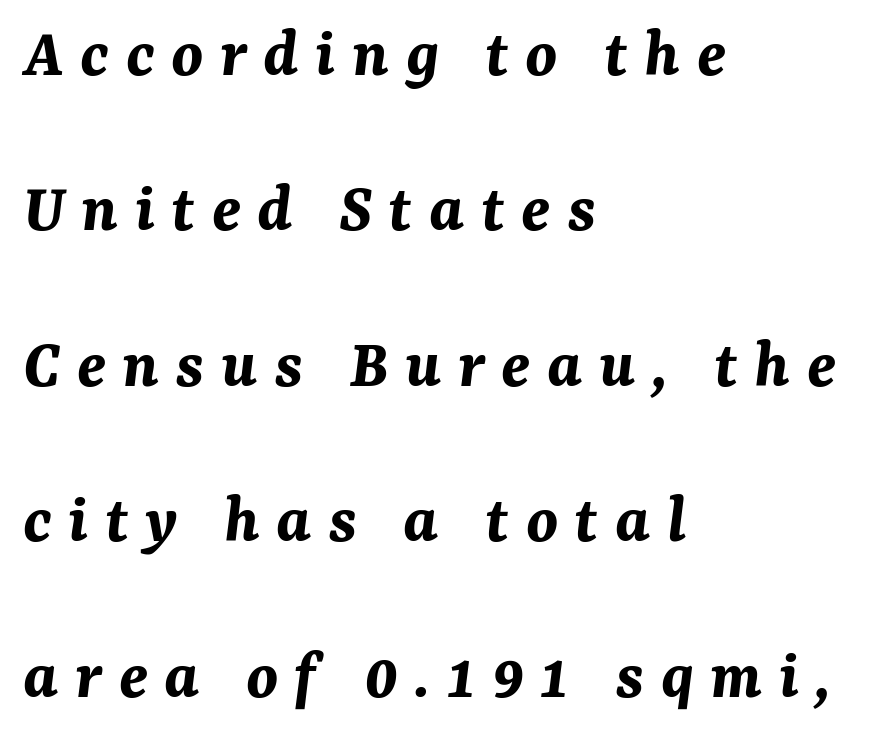
{"italic": "yes", "lean": "right", "slant_degrees": 7, "bold": "yes", "weight": "bold", "width": "normal", "stroke_contrast": "medium", "x_height": "medium", "monospaced": "no", "underline": "no", "align": "left", "line_spacing": "loose", "line_spacing_ratio": 2.19, "letter_spacing": "wide", "letter_spacing_em": 0.23, "glyph_px": 71}
